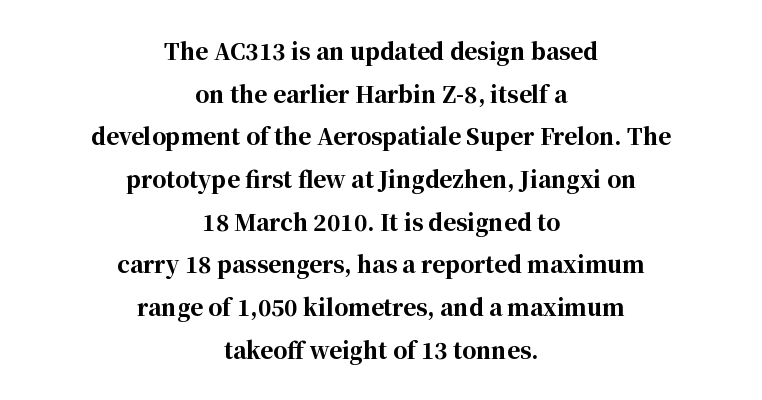
Nobody touched the tracking dial on this one. Upright lettering throughout. Horizontal bands of white between lines are thick stripes. The specimen omits any rule beneath the text block's lines. Its strokes are broad and dark, the hallmark of bold type.
